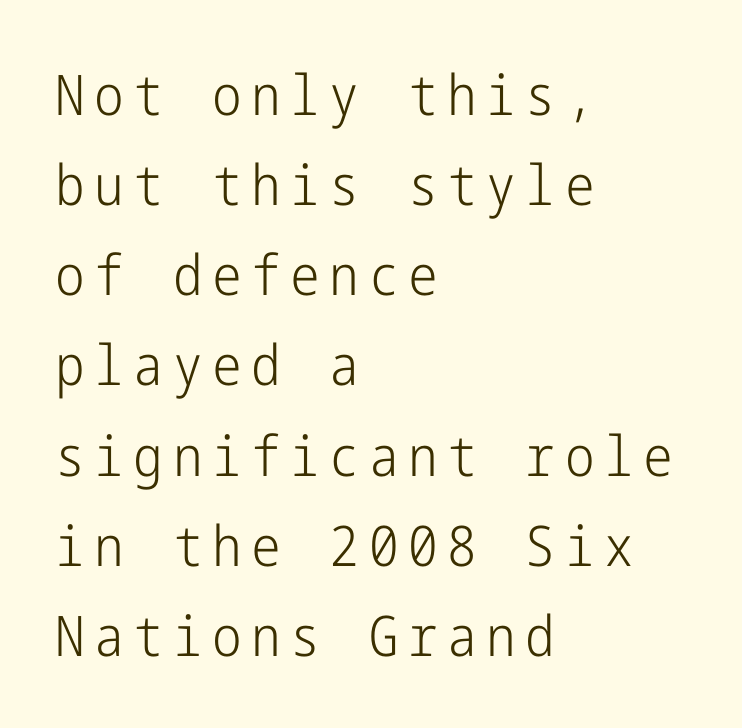
The image shows 56 px light, condensed sans-serif type, upright; set left-aligned, normal line spacing (1.61x), not underlined; low stroke contrast and a medium x-height.
